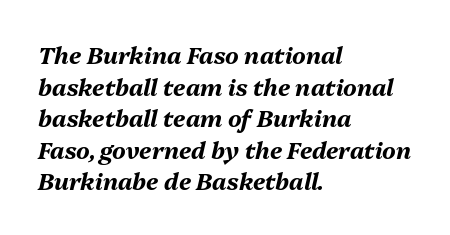
Q: Is the text bold? A: Yes.
Q: Is the text italic (slanted)? A: Yes, it leans right by about 13 degrees.
Q: Is the text underlined? A: No.
Q: How is the paragraph aligned? A: Left-aligned.
Q: Is the spacing between letters normal or unusually wide? A: Normal.
Q: Is the spacing between lines tight, normal or loose? A: Normal.
